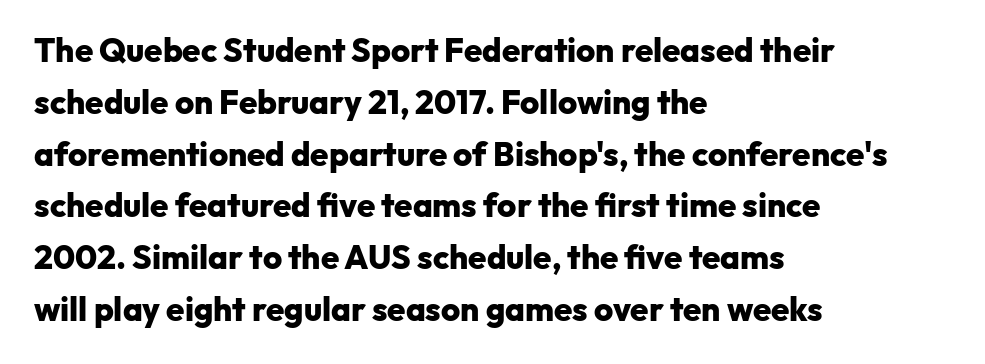
Notice how the stems are strictly vertical — no italics here. The rendering uses a moderate line-height, typical for paragraphs. Is the type bold? Yes — the strokes are clearly thick and heavy. The tracking reads as untouched default to a designer's eye. The strip under each line holds only bare page.
